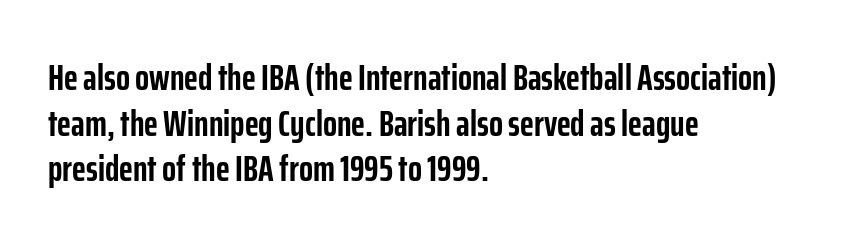
{"serif": "no", "italic": "no", "bold": "yes", "weight": "semibold", "width": "condensed", "stroke_contrast": "low", "x_height": "medium", "monospaced": "no", "underline": "no", "align": "left", "line_spacing_ratio": 1.23, "letter_spacing": "normal", "letter_spacing_em": 0.0, "glyph_px": 37}
